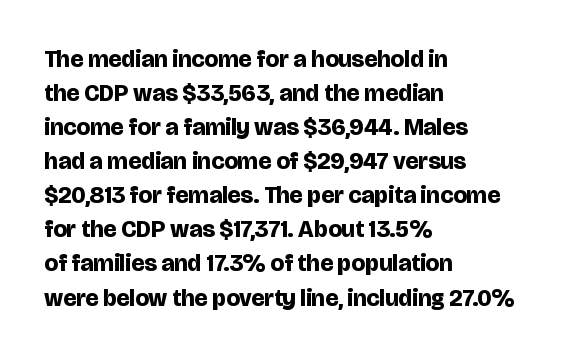
The image shows 24 px bold type, upright; set left-aligned, normal line spacing (1.42x), normal letter spacing, not underlined.
